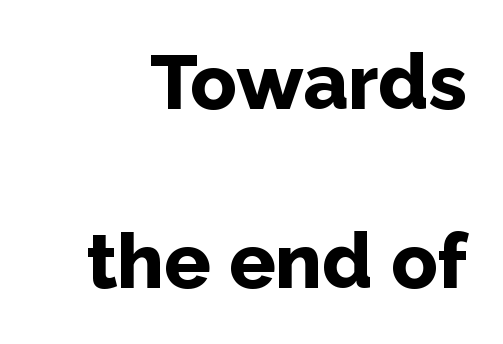
The image shows 77 px bold sans-serif type, upright; set loose line spacing (2.33x), normal letter spacing, not underlined; low stroke contrast and a medium x-height.
